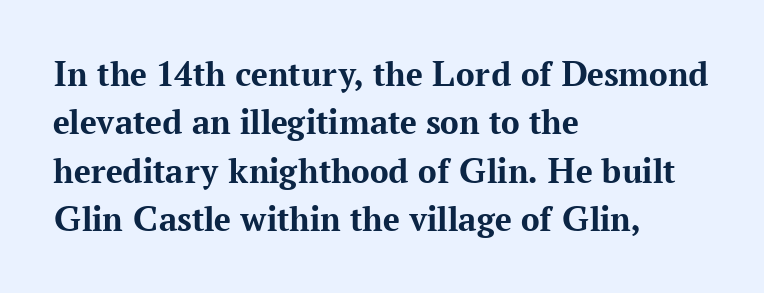
{"serif": "yes", "italic": "no", "bold": "yes", "weight": "bold", "width": "normal", "stroke_contrast": "medium", "x_height": "medium", "monospaced": "no", "underline": "no", "align": "left", "line_spacing": "normal", "line_spacing_ratio": 1.31, "letter_spacing": "normal", "letter_spacing_em": 0.0, "glyph_px": 37}
